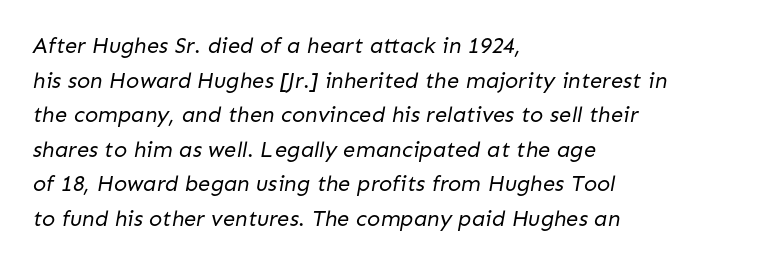
{"bold": "no", "underline": "no", "align": "left", "line_spacing": "normal", "line_spacing_ratio": 1.57, "letter_spacing": "normal", "letter_spacing_em": 0.0, "glyph_px": 22}
